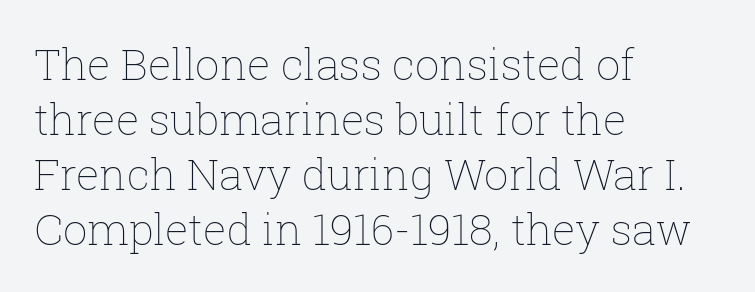
Italic? Not at all — the glyphs are vertical. The glyphs are unaccompanied by any horizontal stroke below them. The leading is moderate, giving the passage an even texture. The face used here is rendered with its standard letterfit.
